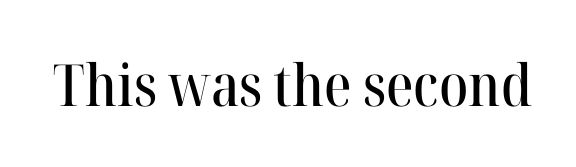
Think of a printed novel: that variable character pitch is what you see here. Regarding serifs, this sample has them. Each word holds together tightly as a unit, with standard inter-letter gaps. The space directly below the letters is spotless.
